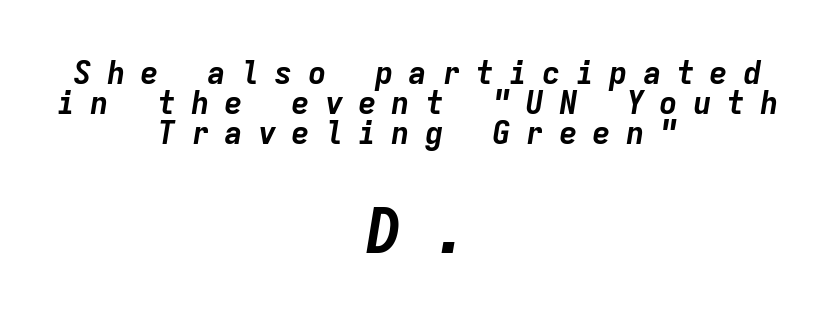
Q: Is the text bold? A: Yes.
Q: Is the text italic (slanted)? A: Yes, it leans right by about 9 degrees.
Q: Is the text underlined? A: No.
Q: How is the paragraph aligned? A: Centered.
Q: Is the spacing between letters normal or unusually wide? A: Unusually wide.
Q: Is the spacing between lines tight, normal or loose? A: Tight.
Q: Which block of text is set in a larger size, the first (top) or the second (bottom)? A: The second (bottom) one.
Q: Width (condensed, normal, or wide)? A: Normal.
Q: Stroke contrast? A: Low.
Q: x-height? A: Medium.
Q: Monospaced? A: Yes.
